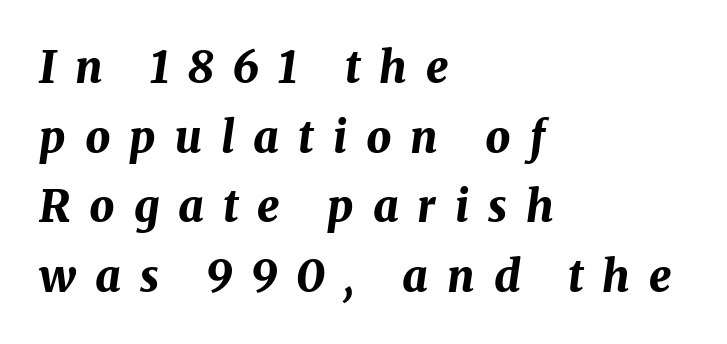
Caption: multi-line text, flush left, ragged right. If you measured baseline to baseline, you'd find a middling distance. The letterforms stand isolated, each surrounded by extra space. An italicized treatment has been applied to the whole sample.
